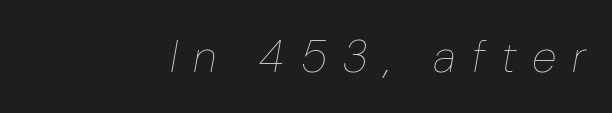
Q: Is the text bold? A: No.
Q: Is the text italic (slanted)? A: Yes, it leans right by about 10 degrees.
Q: Is the text underlined? A: No.
Q: How is the paragraph aligned? A: Right-aligned.
Q: Is the spacing between letters normal or unusually wide? A: Unusually wide.
Q: Width (condensed, normal, or wide)? A: Condensed.
Q: Stroke contrast? A: Low.
Q: x-height? A: Medium.
Q: Monospaced? A: No.
